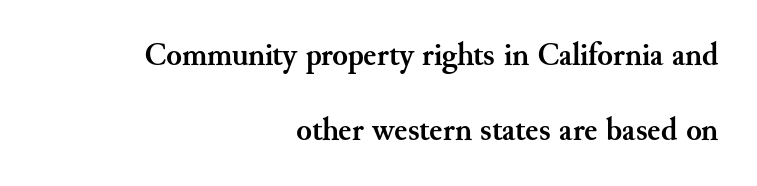
{"serif": "yes", "italic": "no", "bold": "yes", "weight": "semibold", "width": "normal", "stroke_contrast": "medium", "x_height": "small", "monospaced": "no", "underline": "no", "align": "right", "line_spacing": "loose", "line_spacing_ratio": 2.34, "letter_spacing": "normal", "letter_spacing_em": 0.0, "glyph_px": 32}
